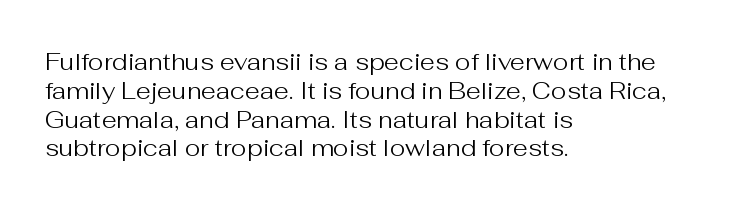
Horizontal alignment here is leftward, the default for most running prose. Is the stroke heavy? The answer is a plain regular-or-lighter. Posture: upright roman. The baseline area is clear. Between one letter and the next there's only the usual sliver of space.
